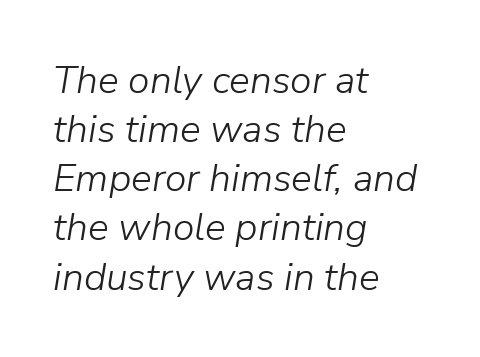
Q: Is the text bold? A: No.
Q: Is the text italic (slanted)? A: Yes, it leans right by about 9 degrees.
Q: Is the text underlined? A: No.
Q: How is the paragraph aligned? A: Left-aligned.
Q: Is the spacing between letters normal or unusually wide? A: Normal.
Q: Is the spacing between lines tight, normal or loose? A: Normal.
Q: Width (condensed, normal, or wide)? A: Normal.
Q: Stroke contrast? A: Low.
Q: x-height? A: Medium.
Q: Monospaced? A: No.
